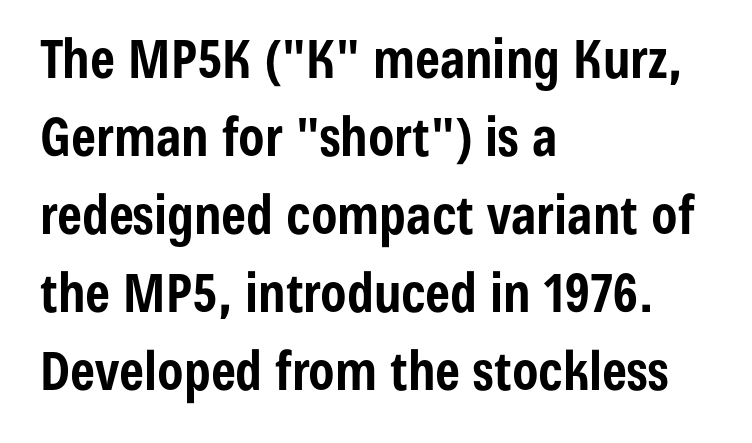
{"serif": "no", "italic": "no", "bold": "yes", "weight": "bold", "width": "condensed", "stroke_contrast": "low", "x_height": "medium", "monospaced": "no", "underline": "no", "align": "left", "line_spacing": "normal", "line_spacing_ratio": 1.47, "letter_spacing": "normal", "letter_spacing_em": 0.0, "glyph_px": 53}
